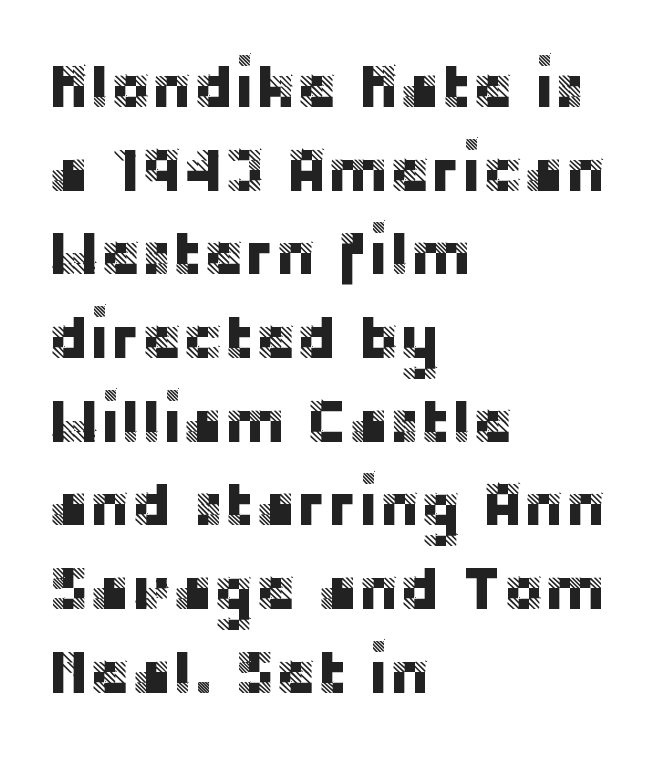
The image shows 62 px sans-serif type, upright; set left-aligned, normal line spacing (1.35x), normal letter spacing, not underlined; low stroke contrast and a large x-height.
